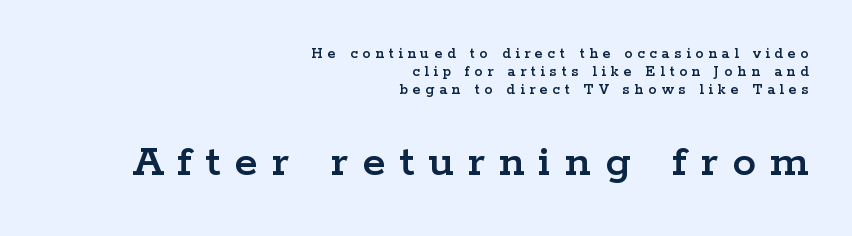
The image shows 47 px wide serif type, upright; set right-aligned, tight line spacing (1.14x), unusually wide letter spacing (+0.3 em), not underlined; the second (bottom) block is 2.94x larger; low stroke contrast and a medium x-height.
